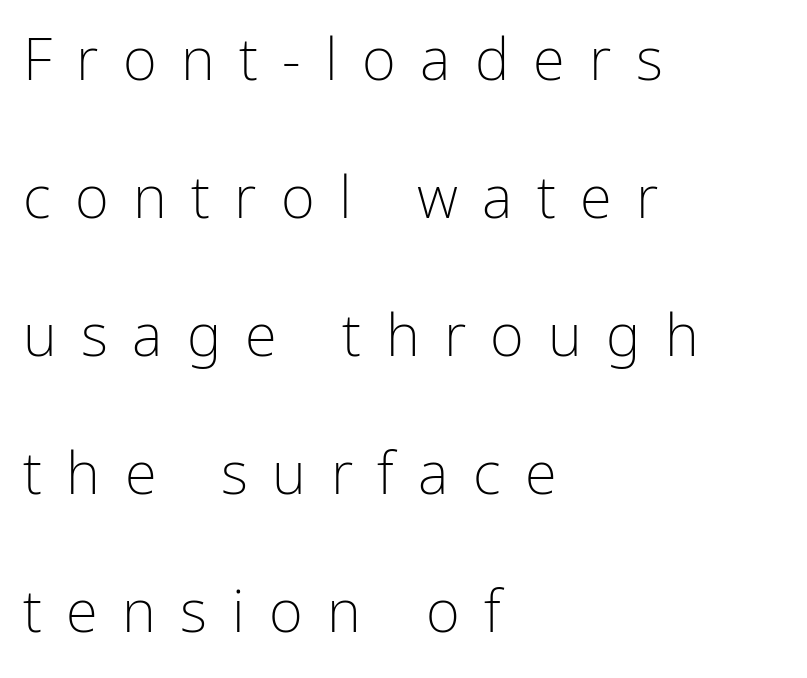
Q: Is the text bold? A: No.
Q: Is the text italic (slanted)? A: No, it is upright.
Q: Is the typeface a serif or a sans-serif typeface? A: Sans-serif.
Q: Is the text underlined? A: No.
Q: How is the paragraph aligned? A: Left-aligned.
Q: Is the spacing between letters normal or unusually wide? A: Unusually wide.
Q: Is the spacing between lines tight, normal or loose? A: Loose.
Q: Width (condensed, normal, or wide)? A: Condensed.
Q: Stroke contrast? A: Low.
Q: x-height? A: Medium.
Q: Monospaced? A: No.
